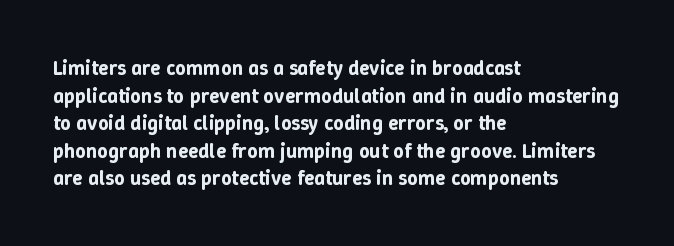
The image shows 21 px text type, upright; set left-aligned, normal line spacing (1.31x), normal letter spacing, not underlined.
